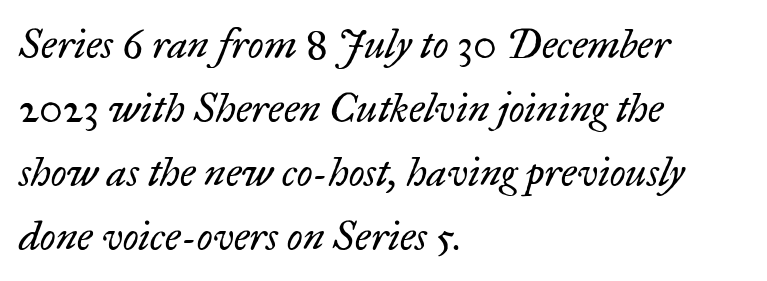
The image shows 41 px regular-weight serif type, italic (leaning right); set left-aligned, normal line spacing (1.56x), normal letter spacing, not underlined; low stroke contrast and a small x-height.
